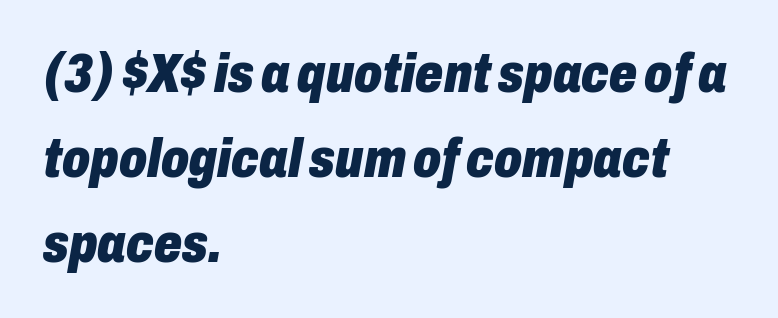
The image shows 55 px heavy, condensed type, italic (leaning right); set left-aligned, normal line spacing (1.55x), normal letter spacing, not underlined; low stroke contrast and a medium x-height.
